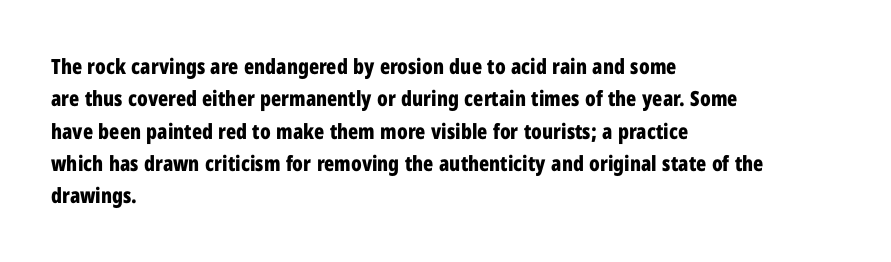
{"italic": "no", "bold": "yes", "underline": "no", "align": "left", "line_spacing": "normal", "line_spacing_ratio": 1.54, "letter_spacing": "normal", "letter_spacing_em": 0.0, "glyph_px": 21}
